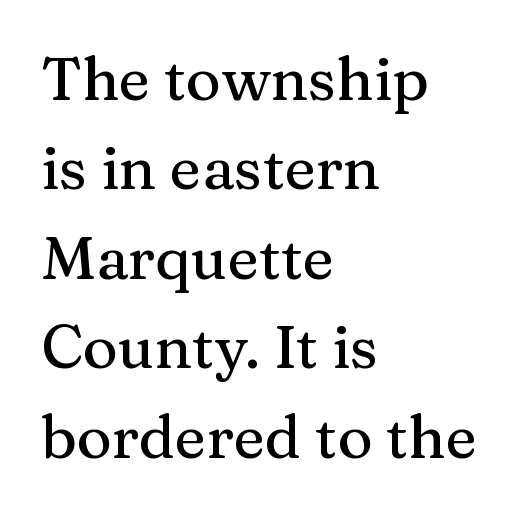
Serifs: yes, visible at the terminals of the letterforms. Looks like regular typesetting: each glyph gets only the width it needs. Tall strokes in this sample are plumb rather than angled. How are the letters spaced? Ordinarily, with no added tracking. Rows of type keep a routine distance in the vertical direction.
